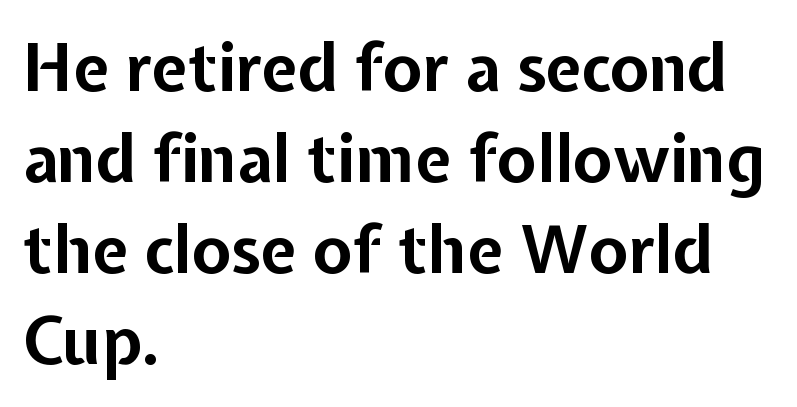
The image shows 65 px bold sans-serif type, upright; set left-aligned, normal line spacing (1.4x), normal letter spacing, not underlined; low stroke contrast and a medium x-height.
